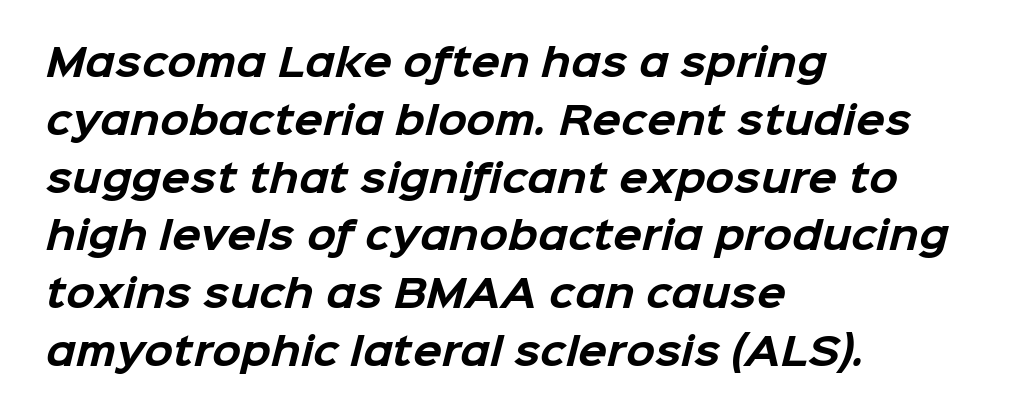
Beneath every word, the page is bare. Leading matches the norm, producing a regular column. What stands out about the letter spacing? Nothing — it is the standard amount. This is heavy type, rendered in bold.
